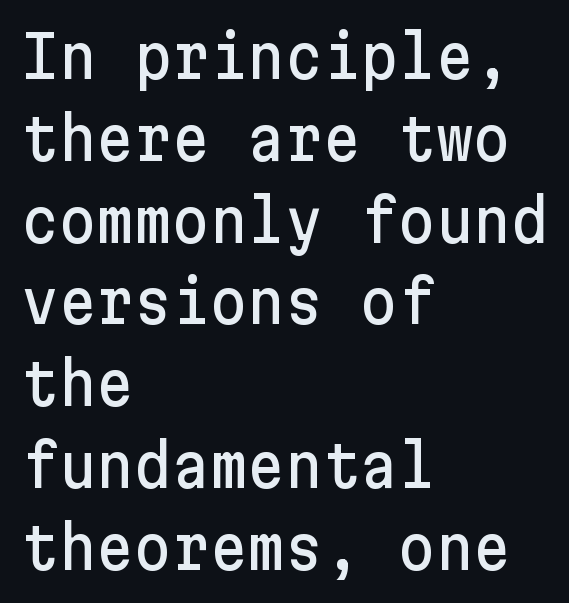
Q: Is the text italic (slanted)? A: No, it is upright.
Q: Is the typeface a serif or a sans-serif typeface? A: Sans-serif.
Q: Is the text underlined? A: No.
Q: How is the paragraph aligned? A: Left-aligned.
Q: Is the spacing between letters normal or unusually wide? A: Normal.
Q: Is the spacing between lines tight, normal or loose? A: Normal.
Q: Width (condensed, normal, or wide)? A: Normal.
Q: Stroke contrast? A: Low.
Q: x-height? A: Medium.
